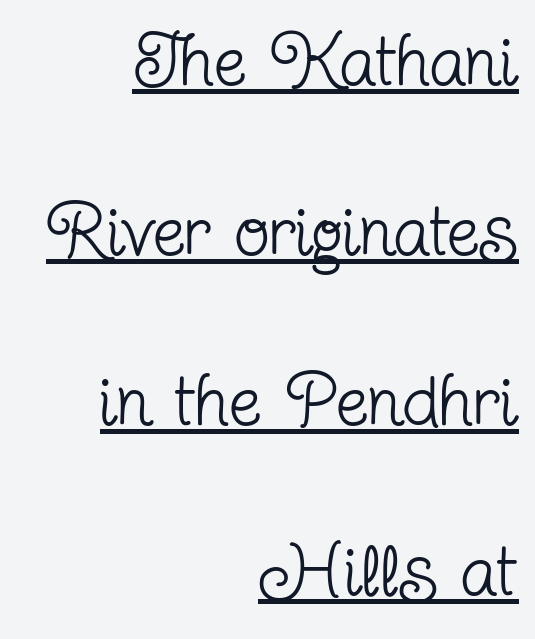
This sample trades compactness for vertical openness between lines. Weight: regular or lighter. Standard letterfit; no display-style spreading of the glyphs. Notice how a bar underscores the lettering throughout.
